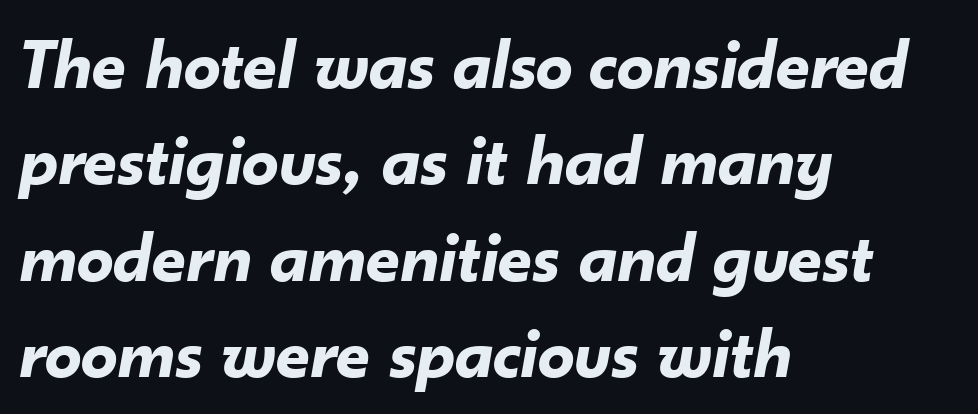
{"italic": "yes", "lean": "right", "slant_degrees": 10, "bold": "yes", "weight": "bold", "width": "normal", "stroke_contrast": "low", "x_height": "small", "monospaced": "no", "underline": "no", "align": "left", "line_spacing": "normal", "line_spacing_ratio": 1.32, "letter_spacing": "normal", "letter_spacing_em": 0.0, "glyph_px": 73}
